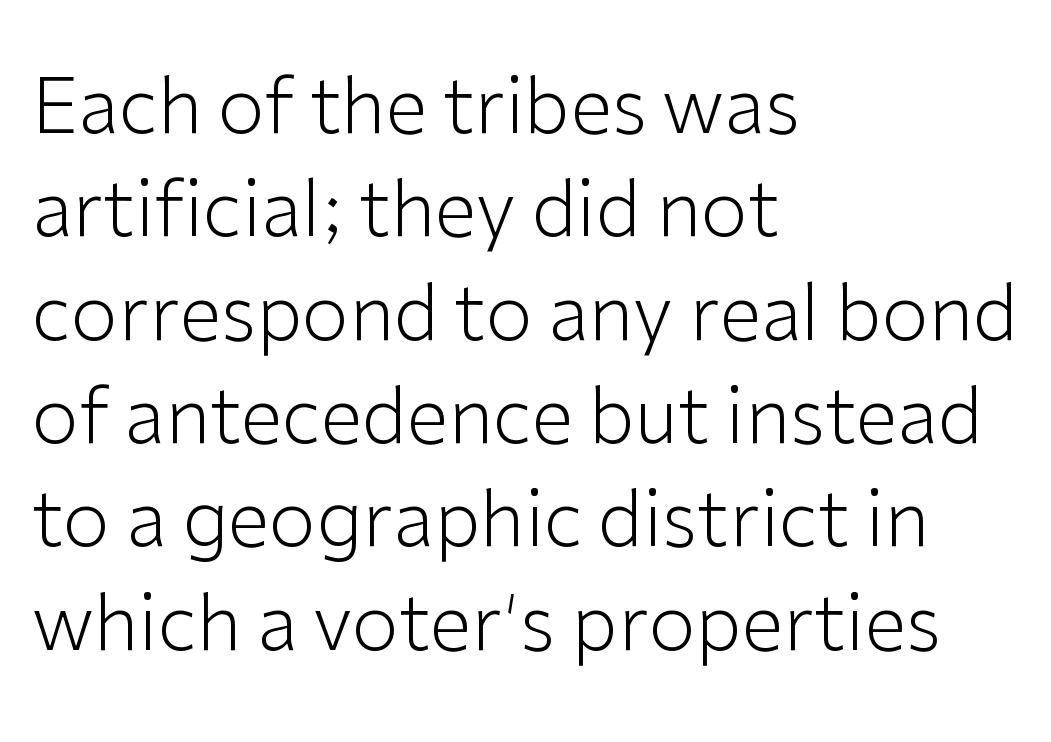
The image shows 76 px light sans-serif type, upright; set left-aligned, normal line spacing (1.36x), normal letter spacing, not underlined; low stroke contrast and a medium x-height.
